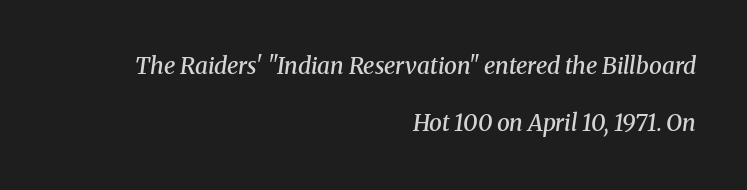
The image shows 23 px text type, italic (leaning right); set right-aligned, loose line spacing (2.5x), normal letter spacing, not underlined.
